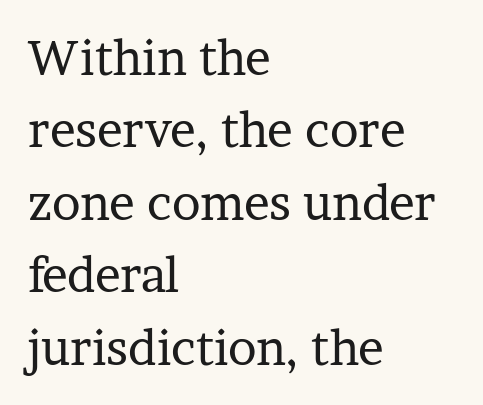
Q: Is the text bold? A: No.
Q: Is the text italic (slanted)? A: No, it is upright.
Q: Is the typeface a serif or a sans-serif typeface? A: Serif.
Q: Is the text underlined? A: No.
Q: How is the paragraph aligned? A: Left-aligned.
Q: Is the spacing between letters normal or unusually wide? A: Normal.
Q: Is the spacing between lines tight, normal or loose? A: Normal.
Q: Width (condensed, normal, or wide)? A: Normal.
Q: Stroke contrast? A: Low.
Q: x-height? A: Medium.
Q: Monospaced? A: No.
